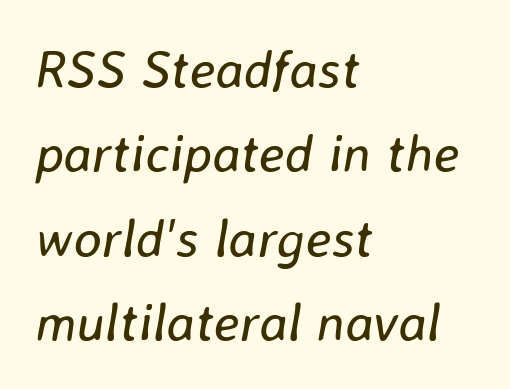
The image shows 53 px regular-weight type, italic (leaning right); set left-aligned, normal line spacing (1.59x), normal letter spacing, not underlined; low stroke contrast and a medium x-height.
